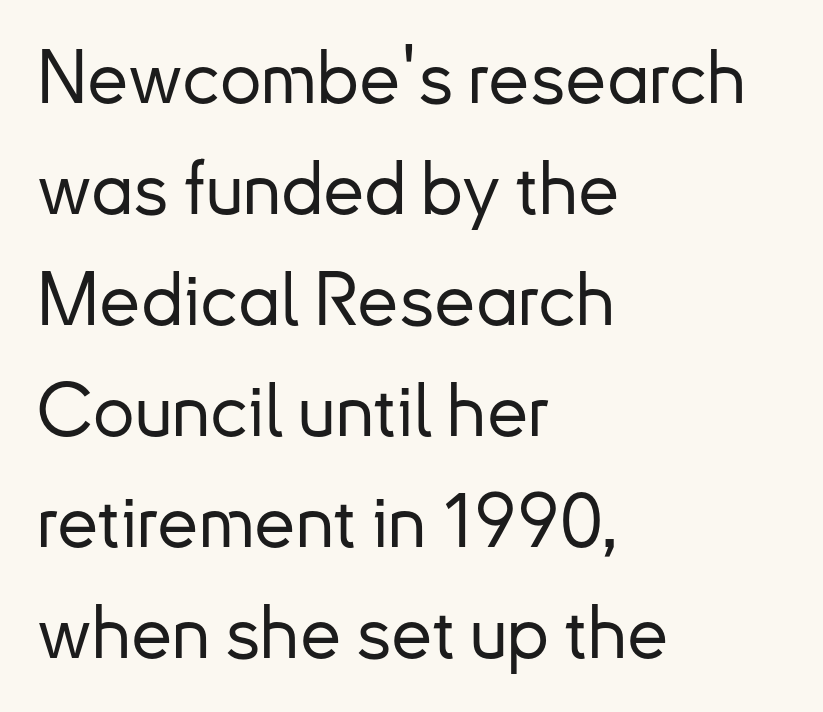
{"serif": "no", "italic": "no", "width": "normal", "stroke_contrast": "low", "x_height": "small", "monospaced": "no", "underline": "no", "align": "left", "line_spacing": "normal", "line_spacing_ratio": 1.5, "letter_spacing": "normal", "letter_spacing_em": 0.0, "glyph_px": 74}
